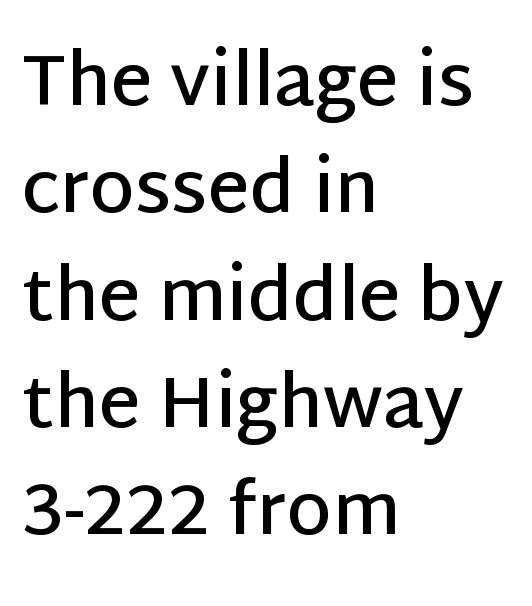
Reading down the block, your eye returns to a fixed left position each line. Letters rest on an invisible, unmarked baseline. Is there any slant? The stems are plumb. Does extra space separate the letters? No, they use regular spacing. Here the designer chose a conventional face with non-uniform glyph widths. You can tell from the bare stems that sans-serif type was used.
